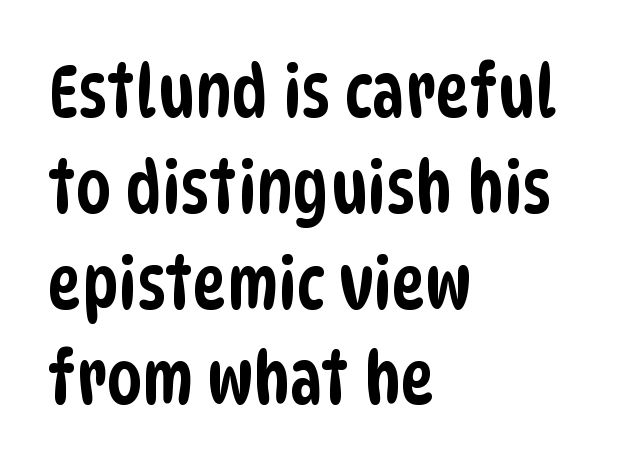
Q: Is the typeface a serif or a sans-serif typeface? A: Sans-serif.
Q: Is the text underlined? A: No.
Q: How is the paragraph aligned? A: Left-aligned.
Q: Is the spacing between letters normal or unusually wide? A: Normal.
Q: Is the spacing between lines tight, normal or loose? A: Normal.
Q: Width (condensed, normal, or wide)? A: Condensed.
Q: Stroke contrast? A: Low.
Q: x-height? A: Large.
Q: Monospaced? A: No.
